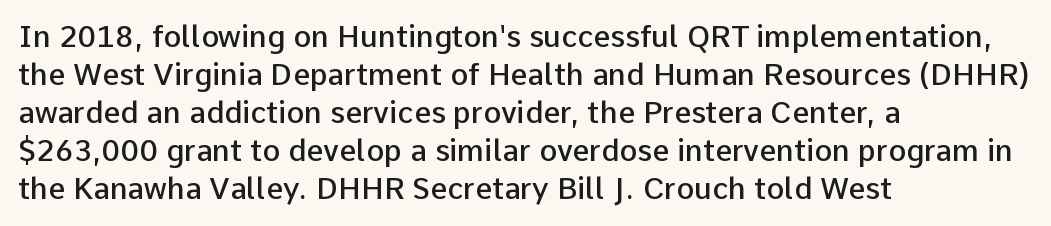
A roman cut, with each character standing at attention. In terms of weight, the rendering is demibold, just under bold. Each new line begins a customary step beneath the previous one. Inter-character spacing is left at the font's built-in metrics. Character widths vary here, with narrow letters taking less room than wide ones.
